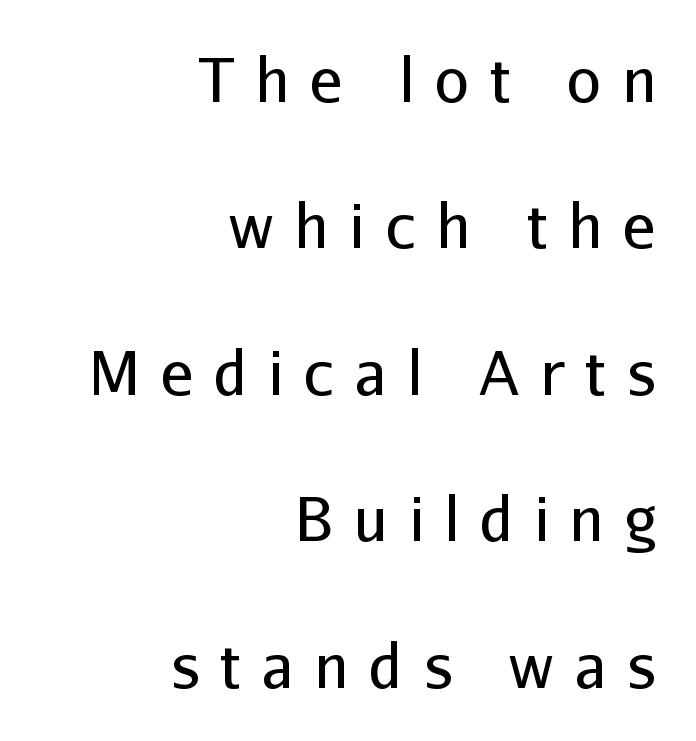
Caption: face not bold, strokes unweighted. Spacing verdict: proportional, widths tailored to each character. Ascenders rise straight up at ninety degrees. The font family rendered here belongs to the sans-serif group.
